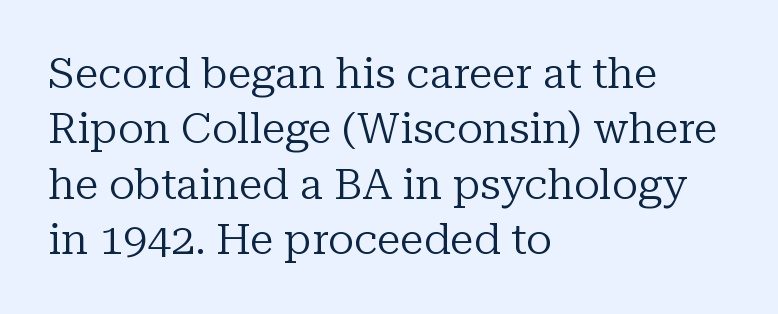
{"serif": "yes", "italic": "no", "bold": "no", "weight": "regular", "width": "normal", "stroke_contrast": "low", "x_height": "medium", "monospaced": "no", "underline": "no", "align": "left", "line_spacing": "normal", "line_spacing_ratio": 1.29, "letter_spacing": "normal", "letter_spacing_em": 0.0, "glyph_px": 43}
